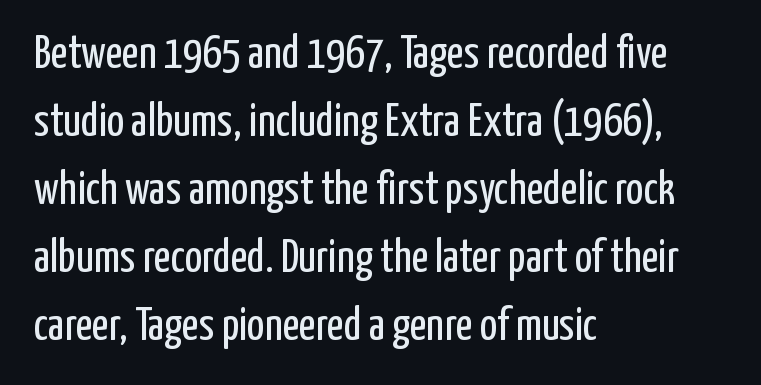
The image shows 46 px regular-weight, condensed sans-serif type, upright; set left-aligned, normal line spacing (1.48x), normal letter spacing, not underlined; low stroke contrast and a medium x-height.
